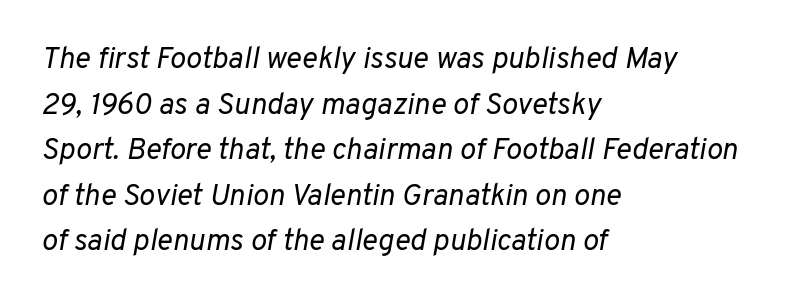
The image shows 30 px regular-weight type, italic (leaning right); set left-aligned, normal line spacing (1.52x), normal letter spacing, not underlined; low stroke contrast and a medium x-height.
